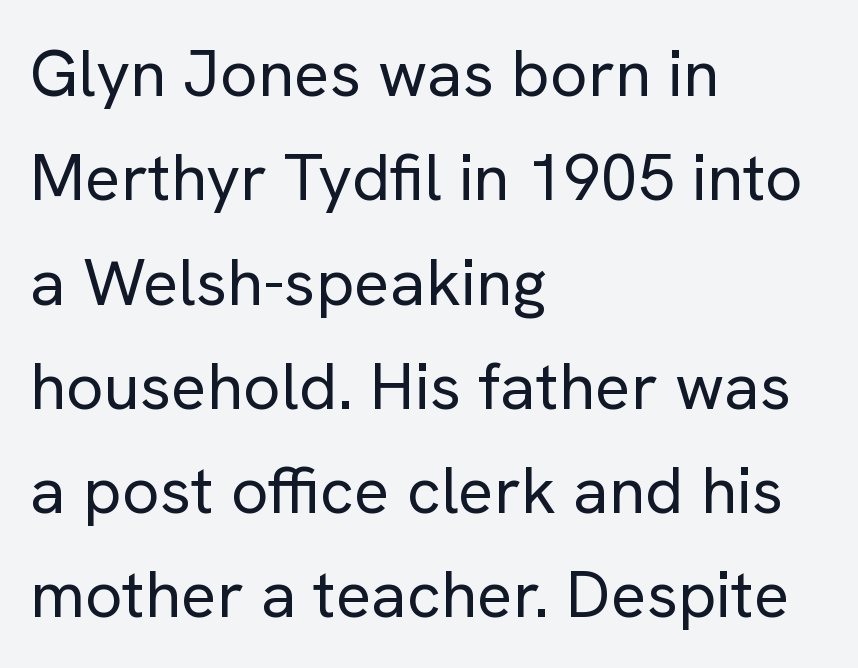
Q: Is the text bold? A: No.
Q: Is the text italic (slanted)? A: No, it is upright.
Q: Is the typeface a serif or a sans-serif typeface? A: Sans-serif.
Q: Is the text underlined? A: No.
Q: How is the paragraph aligned? A: Left-aligned.
Q: Is the spacing between letters normal or unusually wide? A: Normal.
Q: Is the spacing between lines tight, normal or loose? A: Normal.
Q: Width (condensed, normal, or wide)? A: Normal.
Q: Stroke contrast? A: Low.
Q: x-height? A: Medium.
Q: Monospaced? A: No.
